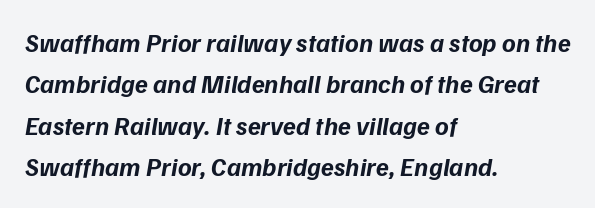
Q: Is the text bold? A: Yes.
Q: Is the text italic (slanted)? A: Yes, it leans right by about 9 degrees.
Q: Is the text underlined? A: No.
Q: How is the paragraph aligned? A: Left-aligned.
Q: Is the spacing between letters normal or unusually wide? A: Normal.
Q: Is the spacing between lines tight, normal or loose? A: Normal.
